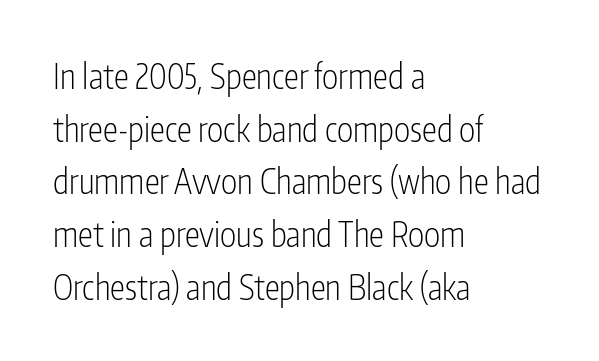
{"serif": "no", "italic": "no", "bold": "no", "weight": "light", "width": "condensed", "stroke_contrast": "low", "x_height": "medium", "monospaced": "no", "underline": "no", "align": "left", "line_spacing": "normal", "line_spacing_ratio": 1.55, "letter_spacing": "normal", "letter_spacing_em": 0.0, "glyph_px": 34}
